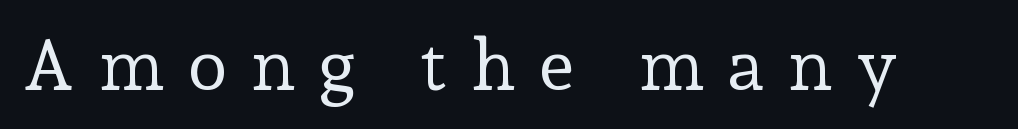
Underlining? Definitely not there. Caption: expanded tracking, letters set apart. Spacing verdict: proportional, widths tailored to each character. Weight: not bold — regular or lighter.
